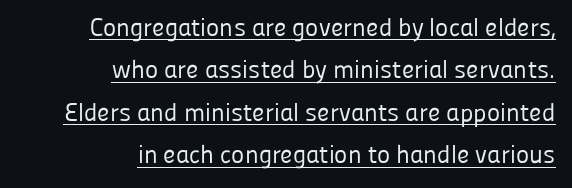
Q: Is the text bold? A: No.
Q: Is the text italic (slanted)? A: No, it is upright.
Q: Is the text underlined? A: Yes.
Q: How is the paragraph aligned? A: Right-aligned.
Q: Is the spacing between letters normal or unusually wide? A: Normal.
Q: Is the spacing between lines tight, normal or loose? A: Normal.
